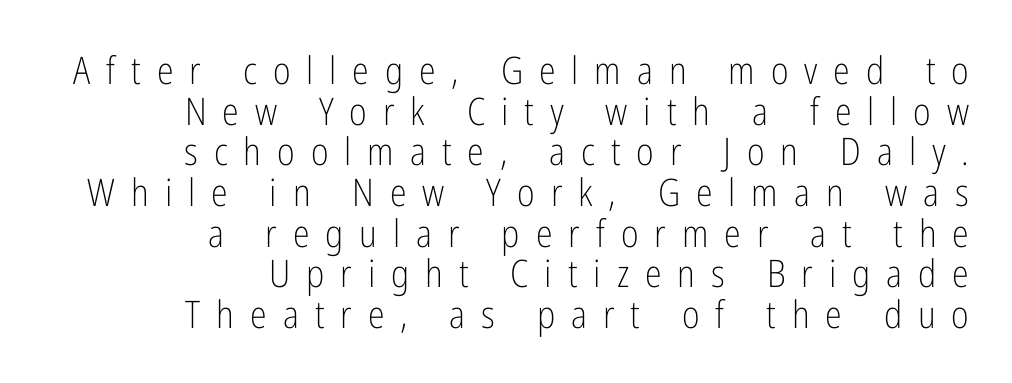
{"serif": "no", "italic": "no", "bold": "no", "weight": "light", "width": "condensed", "stroke_contrast": "low", "x_height": "medium", "monospaced": "no", "underline": "no", "align": "right", "line_spacing": "tight", "line_spacing_ratio": 1.07, "letter_spacing": "wide", "letter_spacing_em": 0.42, "glyph_px": 38}
